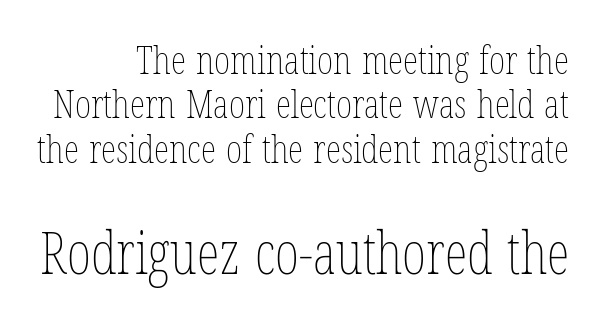
The image shows 58 px thin, condensed type, upright; set tight line spacing (1.14x), normal letter spacing, not underlined; the second (bottom) block is 1.49x larger; low stroke contrast and a medium x-height.
